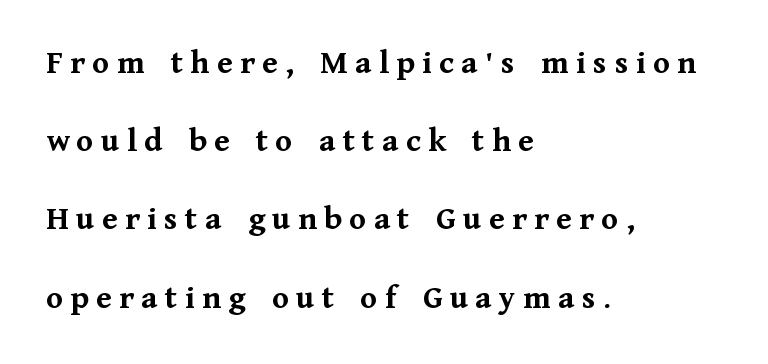
Q: Is the text bold? A: Yes.
Q: Is the text italic (slanted)? A: No, it is upright.
Q: Is the typeface a serif or a sans-serif typeface? A: Serif.
Q: Is the text underlined? A: No.
Q: How is the paragraph aligned? A: Left-aligned.
Q: Is the spacing between letters normal or unusually wide? A: Unusually wide.
Q: Is the spacing between lines tight, normal or loose? A: Loose.
Q: Width (condensed, normal, or wide)? A: Normal.
Q: Stroke contrast? A: Medium.
Q: x-height? A: Medium.
Q: Monospaced? A: No.
